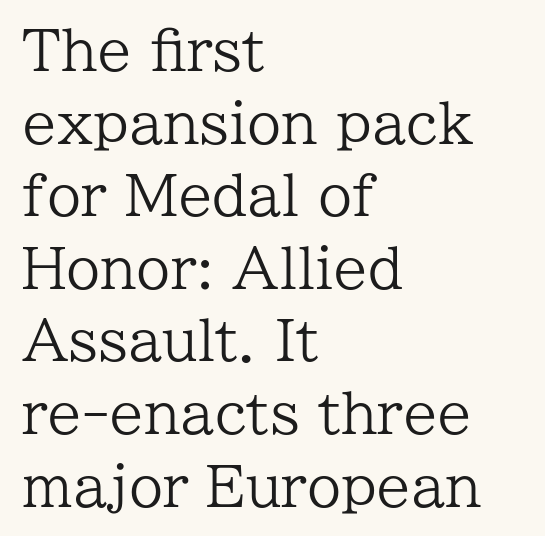
Q: Is the text bold? A: No.
Q: Is the text italic (slanted)? A: No, it is upright.
Q: Is the typeface a serif or a sans-serif typeface? A: Serif.
Q: Is the text underlined? A: No.
Q: How is the paragraph aligned? A: Left-aligned.
Q: Is the spacing between letters normal or unusually wide? A: Normal.
Q: Is the spacing between lines tight, normal or loose? A: Normal.
Q: Width (condensed, normal, or wide)? A: Normal.
Q: Stroke contrast? A: Low.
Q: x-height? A: Medium.
Q: Monospaced? A: No.
